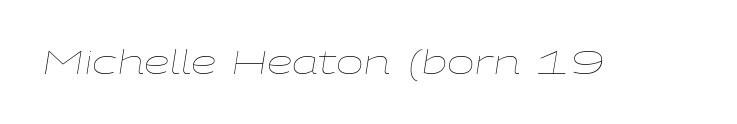
The image shows 33 px thin, wide type, italic (leaning right); set normal letter spacing, not underlined; low stroke contrast and a medium x-height.
